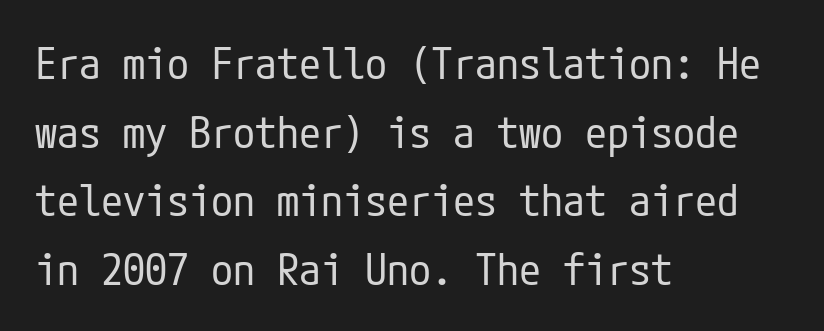
The image shows 44 px regular-weight, condensed sans-serif type, upright; set left-aligned, normal line spacing (1.56x), normal letter spacing, not underlined; low stroke contrast and a medium x-height.
